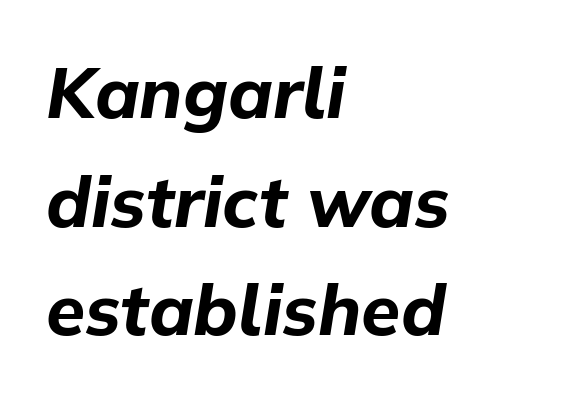
{"italic": "yes", "lean": "right", "slant_degrees": 9, "bold": "yes", "weight": "bold", "width": "normal", "stroke_contrast": "low", "x_height": "medium", "monospaced": "no", "underline": "no", "align": "left", "line_spacing": "normal", "line_spacing_ratio": 1.53, "letter_spacing": "normal", "letter_spacing_em": 0.0, "glyph_px": 71}
